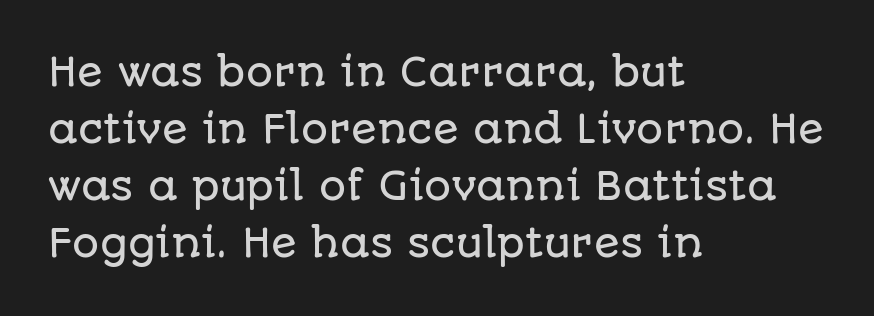
{"serif": "no", "italic": "no", "width": "normal", "stroke_contrast": "low", "x_height": "large", "monospaced": "no", "underline": "no", "align": "left", "line_spacing": "normal", "line_spacing_ratio": 1.5, "letter_spacing": "normal", "letter_spacing_em": 0.0, "glyph_px": 38}
